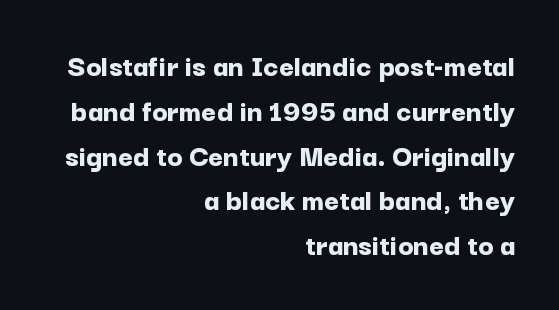
The image shows 32 px bold sans-serif type, upright; set right-aligned, normal line spacing (1.4x), normal letter spacing, not underlined; low stroke contrast and a medium x-height.
